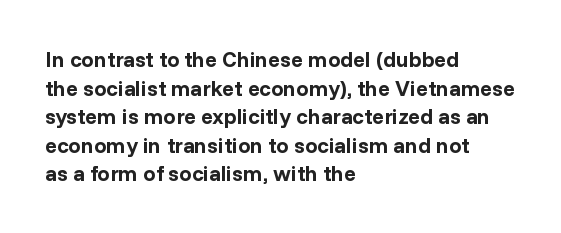
The image shows 22 px bold type, upright; set left-aligned, normal line spacing (1.3x), normal letter spacing, not underlined.
